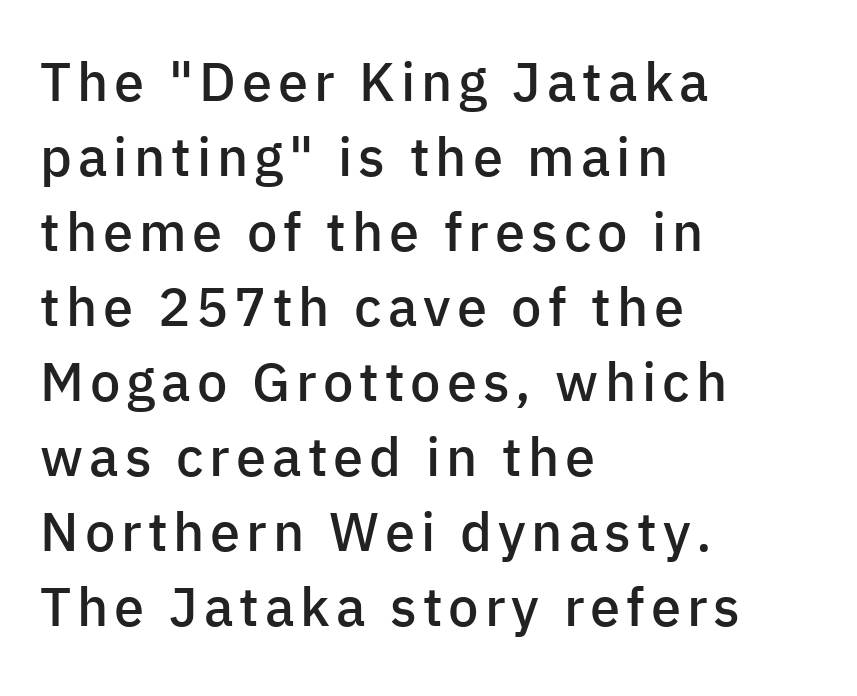
{"serif": "no", "italic": "no", "bold": "semi", "weight": "semibold", "width": "normal", "stroke_contrast": "low", "x_height": "medium", "monospaced": "no", "underline": "no", "align": "left", "line_spacing": "normal", "line_spacing_ratio": 1.39, "glyph_px": 54}
